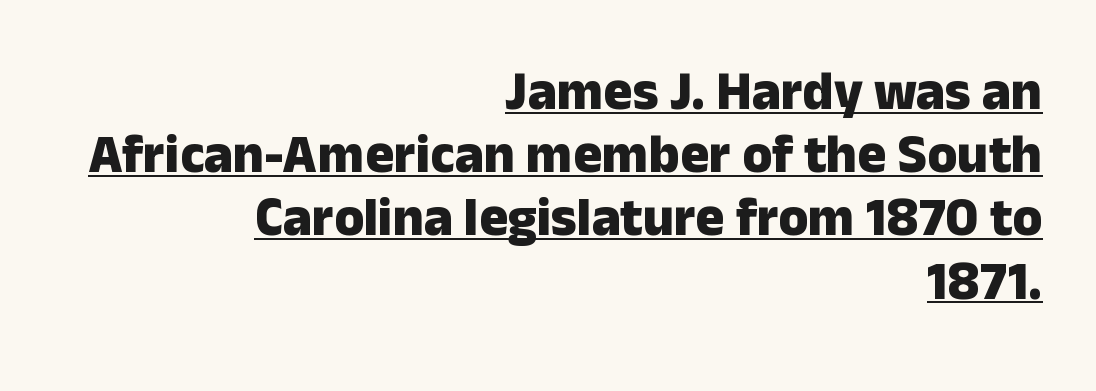
Q: Is the text bold? A: Yes.
Q: Is the text italic (slanted)? A: No, it is upright.
Q: Is the typeface a serif or a sans-serif typeface? A: Sans-serif.
Q: Is the text underlined? A: Yes.
Q: How is the paragraph aligned? A: Right-aligned.
Q: Is the spacing between letters normal or unusually wide? A: Normal.
Q: Width (condensed, normal, or wide)? A: Normal.
Q: Stroke contrast? A: Low.
Q: x-height? A: Medium.
Q: Monospaced? A: No.
